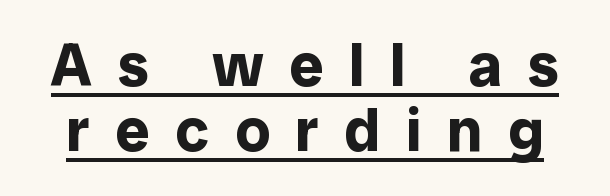
The image shows 61 px bold sans-serif type, upright; set tight line spacing (1.07x), unusually wide letter spacing (+0.42 em), underlined; low stroke contrast and a medium x-height.
